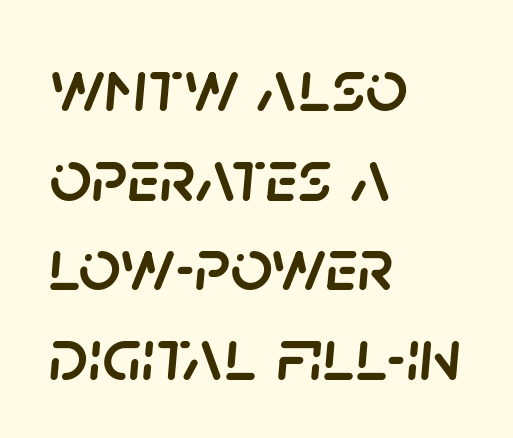
{"italic": "yes", "lean": "right", "slant_degrees": 5, "width": "normal", "stroke_contrast": "low", "x_height": "large", "monospaced": "no", "underline": "no", "align": "left", "line_spacing_ratio": 1.21, "letter_spacing": "normal", "letter_spacing_em": 0.0, "glyph_px": 74}
